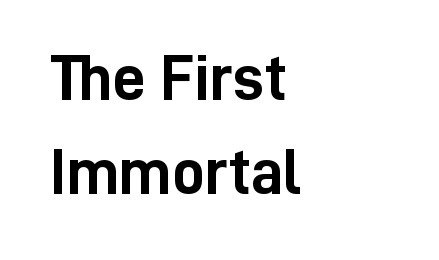
The image shows 65 px semibold, condensed sans-serif type, upright; set left-aligned, normal line spacing (1.44x), normal letter spacing, not underlined; low stroke contrast and a medium x-height.
